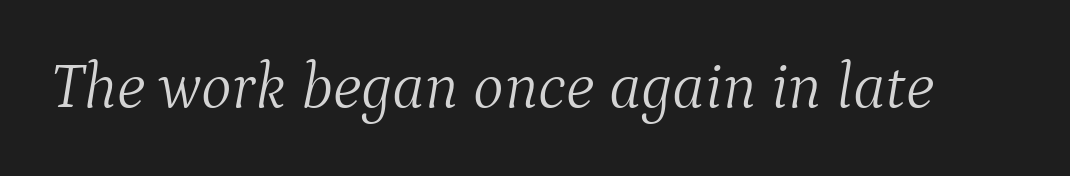
Q: Is the text bold? A: No.
Q: Is the text italic (slanted)? A: Yes, it leans right by about 9 degrees.
Q: Is the typeface a serif or a sans-serif typeface? A: Serif.
Q: Is the text underlined? A: No.
Q: Is the spacing between letters normal or unusually wide? A: Normal.
Q: Width (condensed, normal, or wide)? A: Normal.
Q: Stroke contrast? A: Medium.
Q: x-height? A: Medium.
Q: Monospaced? A: No.
